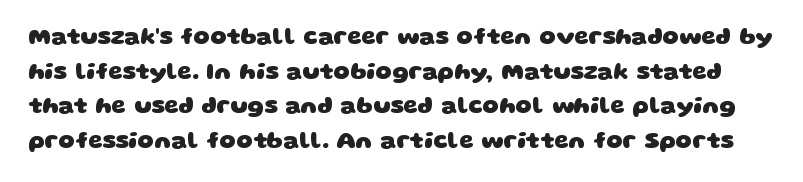
The image shows 23 px bold type; set normal line spacing (1.51x), normal letter spacing, not underlined.
